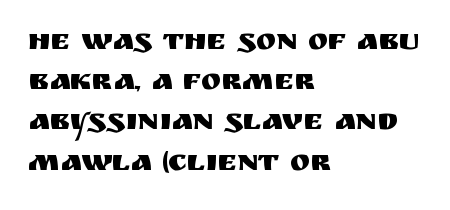
Note: no serifs on the glyphs. Glance below the letters and you will spot only blank space. Is this a fixed-width face? No — the glyphs have proportional, varying widths. No extra tracking has been applied to these lines.
